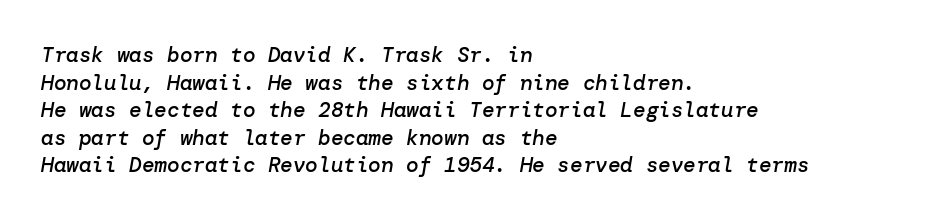
Q: Is the text bold? A: Semi-bold.
Q: Is the text italic (slanted)? A: Yes, it leans right by about 10 degrees.
Q: Is the text underlined? A: No.
Q: How is the paragraph aligned? A: Left-aligned.
Q: Is the spacing between letters normal or unusually wide? A: Normal.
Q: Is the spacing between lines tight, normal or loose? A: Normal.
